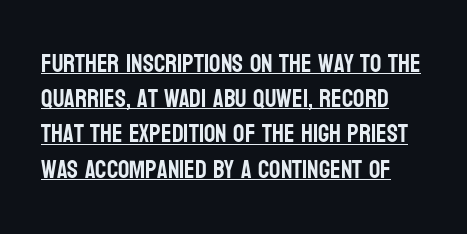
The image shows 25 px text type, upright; set normal line spacing (1.41x), normal letter spacing, underlined.
